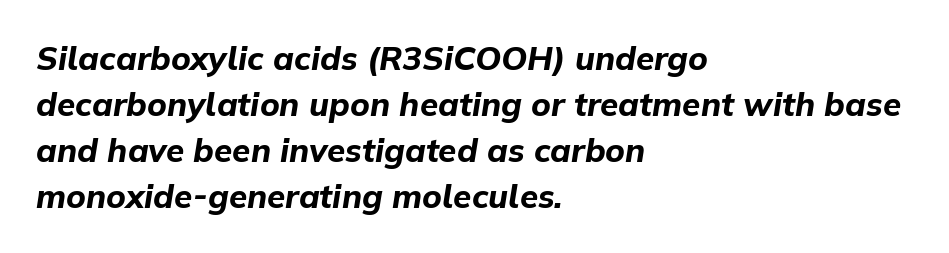
The image shows 33 px bold type, italic (leaning right); set left-aligned, normal line spacing (1.39x), normal letter spacing, not underlined; low stroke contrast and a medium x-height.
